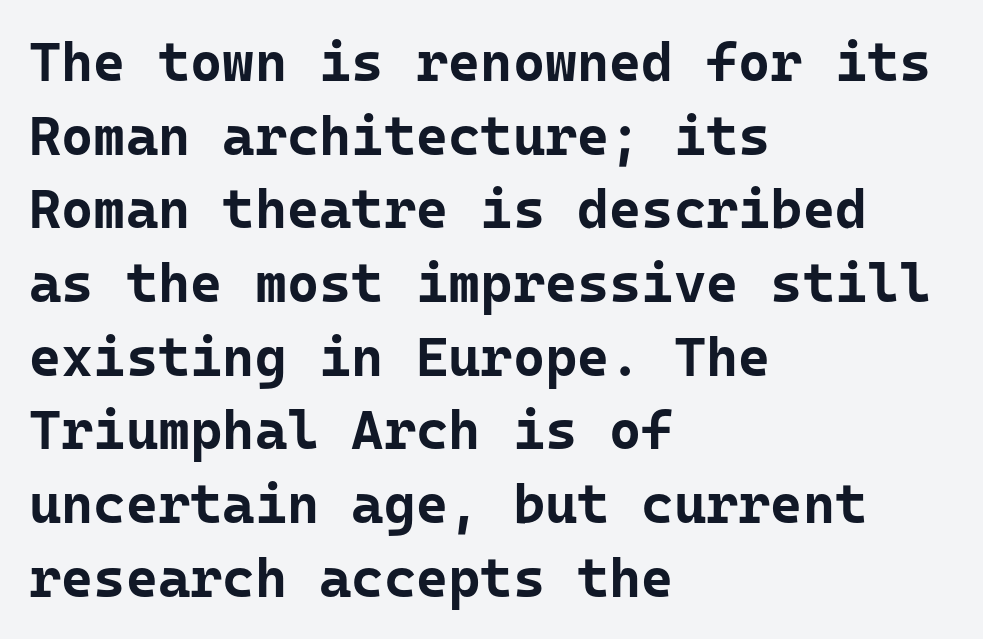
Q: Is the text bold? A: Yes.
Q: Is the text italic (slanted)? A: No, it is upright.
Q: Is the typeface a serif or a sans-serif typeface? A: Sans-serif.
Q: Is the text underlined? A: No.
Q: How is the paragraph aligned? A: Left-aligned.
Q: Is the spacing between letters normal or unusually wide? A: Normal.
Q: Is the spacing between lines tight, normal or loose? A: Normal.
Q: Width (condensed, normal, or wide)? A: Normal.
Q: Stroke contrast? A: Low.
Q: x-height? A: Medium.
